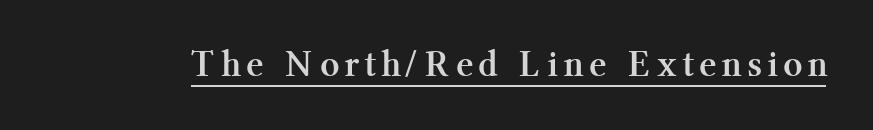
{"serif": "yes", "italic": "no", "bold": "yes", "weight": "semibold", "width": "normal", "stroke_contrast": "medium", "x_height": "medium", "monospaced": "no", "underline": "yes", "letter_spacing": "wide", "letter_spacing_em": 0.2, "glyph_px": 38}
